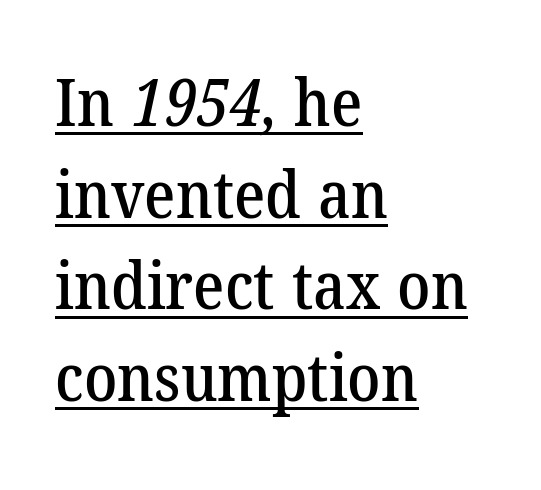
In CSS terms this would be text-align: left. Students, note that the glyphs here touch the page at normal intervals. Somebody hit Ctrl+U on this one — the words are underlined. Unlike a clean sans, this face finishes its strokes with serifs. A normal amount of white space separates one row of letters from the next. These lines are rendered in a variable-pitch font.
